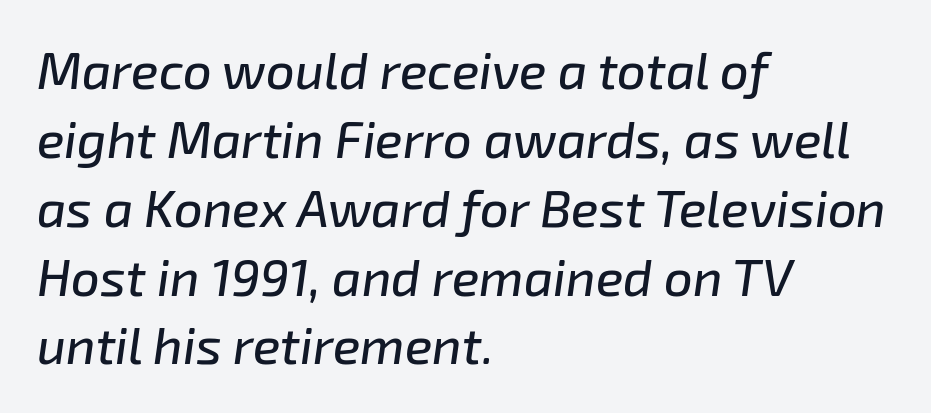
Q: Is the text italic (slanted)? A: Yes, it leans right by about 8 degrees.
Q: Is the text underlined? A: No.
Q: How is the paragraph aligned? A: Left-aligned.
Q: Is the spacing between letters normal or unusually wide? A: Normal.
Q: Is the spacing between lines tight, normal or loose? A: Normal.
Q: Width (condensed, normal, or wide)? A: Normal.
Q: Stroke contrast? A: Low.
Q: x-height? A: Medium.
Q: Monospaced? A: No.
